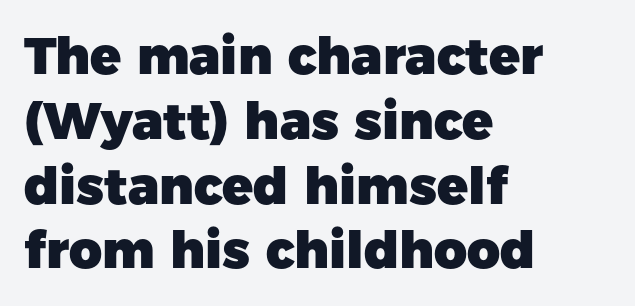
{"serif": "no", "italic": "no", "bold": "yes", "weight": "heavy", "width": "normal", "stroke_contrast": "low", "x_height": "medium", "monospaced": "no", "underline": "no", "align": "left", "line_spacing": "normal", "line_spacing_ratio": 1.27, "letter_spacing": "normal", "letter_spacing_em": 0.0, "glyph_px": 51}
